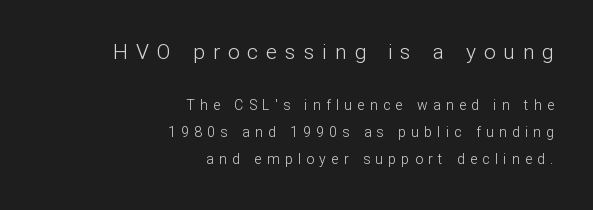
{"italic": "no", "bold": "no", "underline": "no", "align": "right", "line_spacing": "loose", "line_spacing_ratio": 1.92, "letter_spacing": "wide", "letter_spacing_em": 0.38, "larger_block": "first", "size_ratio": 1.5, "glyph_px": 21}
